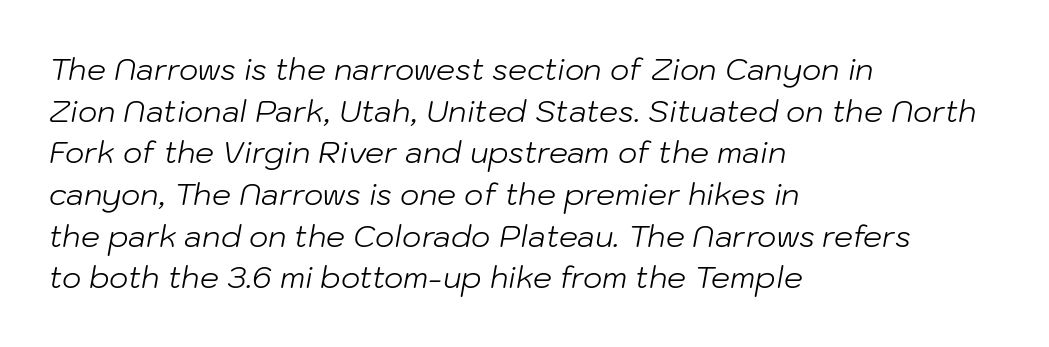
The image shows 30 px light type, italic (leaning right); set left-aligned, normal line spacing (1.39x), normal letter spacing, not underlined; low stroke contrast and a medium x-height.
